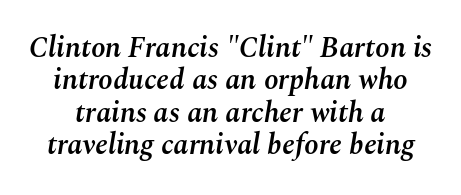
The image shows 29 px semibold type, italic (leaning right); set centered, tight line spacing (1.12x), normal letter spacing, not underlined; medium stroke contrast and a medium x-height.
